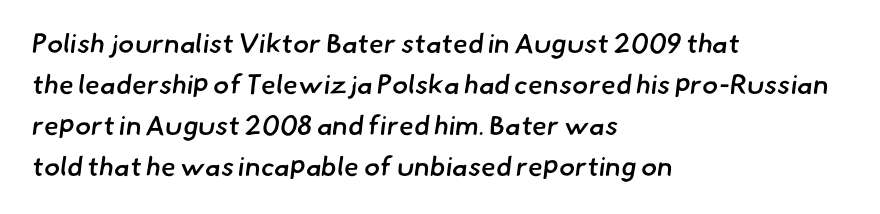
Q: Is the text bold? A: Semi-bold.
Q: Is the text underlined? A: No.
Q: How is the paragraph aligned? A: Left-aligned.
Q: Is the spacing between letters normal or unusually wide? A: Normal.
Q: Is the spacing between lines tight, normal or loose? A: Normal.
